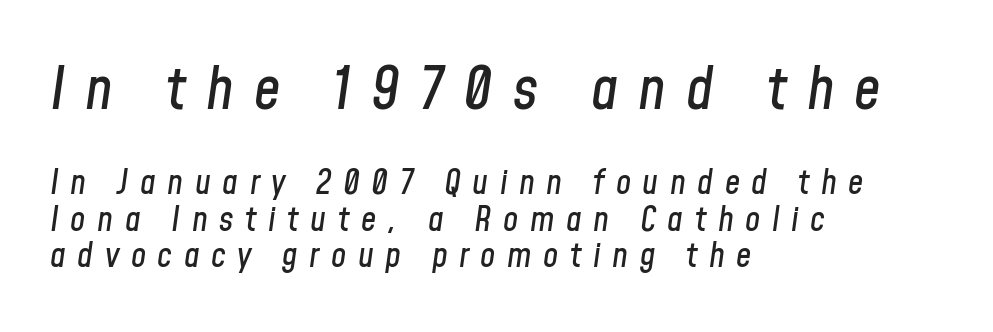
The words here are not underlined. Italic: yes, the glyphs are oblique. The passage shown stacks its lines with hardly any gap. Notice how the passage keeps a crisp vertical edge on the left only. Varying glyph widths throughout — classic text-font behaviour. The horizontal fit of the characters is loose and conspicuously gappy.
